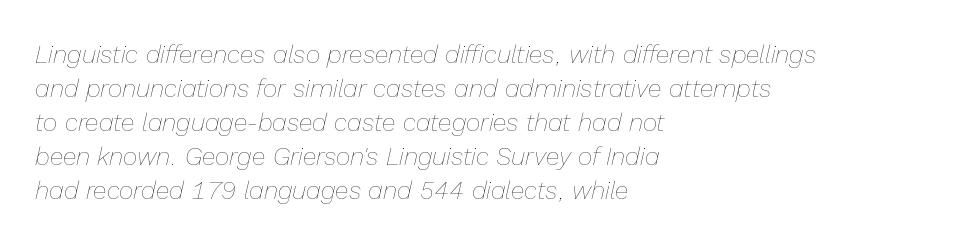
Q: Is the text bold? A: No.
Q: Is the text italic (slanted)? A: Yes, it leans right by about 13 degrees.
Q: Is the text underlined? A: No.
Q: How is the paragraph aligned? A: Left-aligned.
Q: Is the spacing between letters normal or unusually wide? A: Normal.
Q: Is the spacing between lines tight, normal or loose? A: Normal.
